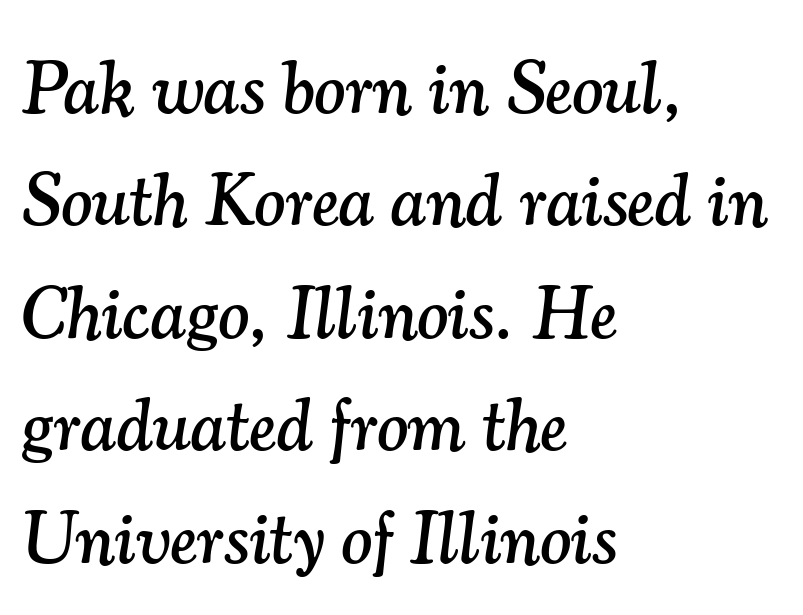
The passage shown is not underscored anywhere. Horizontal bands of white between lines are of average thickness. Reading down the block, your eye returns to a fixed left position each line. Regarding serifs, this sample has them. These lines keep a tight, regular rhythm from letter to letter. The passage shown is typed in a proportional face where columns would drift.
